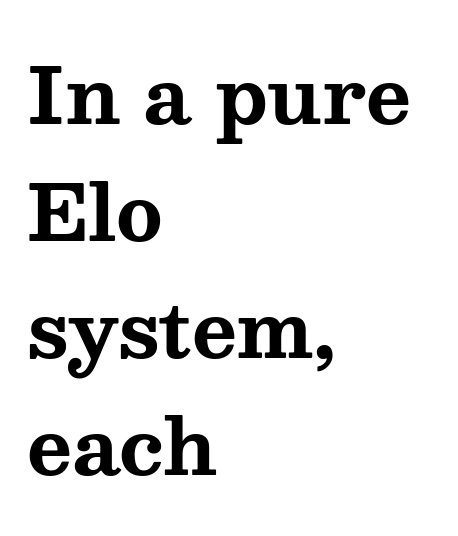
Q: Is the text bold? A: Yes.
Q: Is the text italic (slanted)? A: No, it is upright.
Q: Is the typeface a serif or a sans-serif typeface? A: Serif.
Q: Is the text underlined? A: No.
Q: How is the paragraph aligned? A: Left-aligned.
Q: Is the spacing between letters normal or unusually wide? A: Normal.
Q: Is the spacing between lines tight, normal or loose? A: Normal.
Q: Width (condensed, normal, or wide)? A: Wide.
Q: Stroke contrast? A: Medium.
Q: x-height? A: Medium.
Q: Monospaced? A: No.
